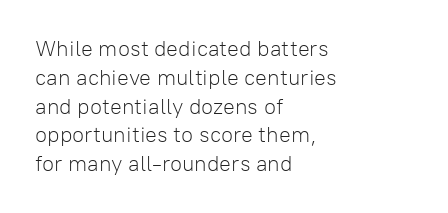
Q: Is the text bold? A: No.
Q: Is the text italic (slanted)? A: No, it is upright.
Q: Is the text underlined? A: No.
Q: How is the paragraph aligned? A: Left-aligned.
Q: Is the spacing between letters normal or unusually wide? A: Normal.
Q: Is the spacing between lines tight, normal or loose? A: Normal.
